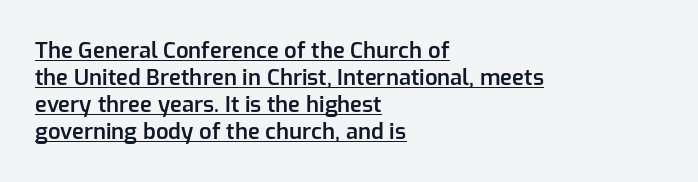
Nothing unusual about the tracking: characters are spaced as the font intends. Unlike italic type, these characters show no tilt at all. Weight: semibold (demi). A typographer would call this underscored text. If you drew a ruler down the left edge, every line would touch it.
